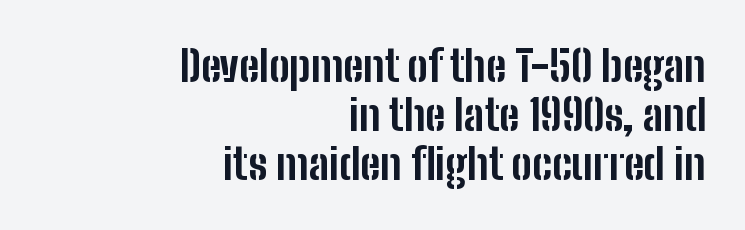
The image shows 43 px bold, condensed sans-serif type, upright; set right-aligned, tight line spacing (1.14x), normal letter spacing, not underlined; low stroke contrast and a medium x-height.
